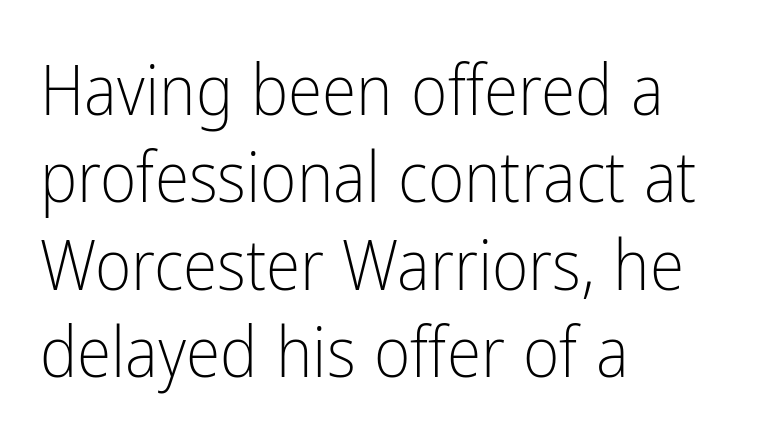
{"serif": "no", "italic": "no", "bold": "no", "weight": "light", "width": "condensed", "stroke_contrast": "low", "x_height": "medium", "monospaced": "no", "underline": "no", "align": "left", "line_spacing": "normal", "line_spacing_ratio": 1.25, "letter_spacing": "normal", "letter_spacing_em": 0.0, "glyph_px": 70}
